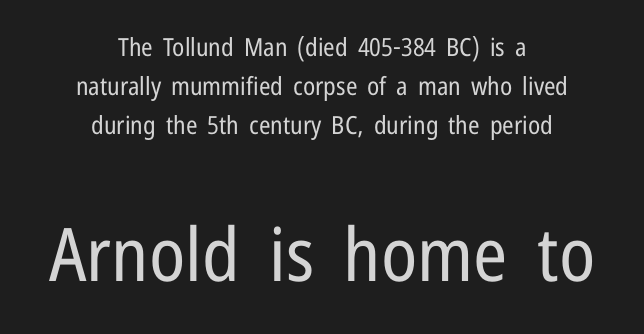
The image shows 74 px regular-weight, condensed sans-serif type, upright; set centered, normal line spacing (1.56x), normal letter spacing, not underlined; the second (bottom) block is 2.96x larger; low stroke contrast and a medium x-height.
